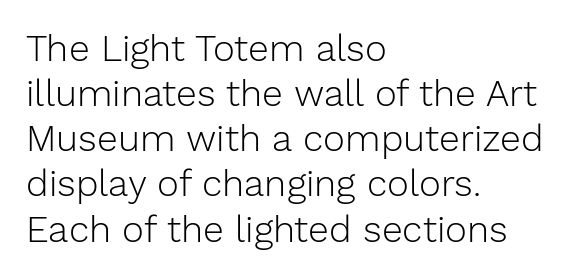
Regarding serifs, this sample does without them. The strokes carry an ordinary text weight at most. Each letter keeps its own natural width here, so spacing adapts to shape. Posture: upright roman. Tracking here is standard; glyphs follow each other at the usual distance.
